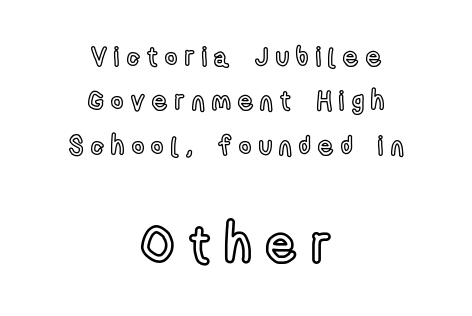
{"italic": "no", "width": "condensed", "x_height": "medium", "monospaced": "no", "underline": "no", "align": "center", "line_spacing_ratio": 1.71, "letter_spacing": "wide", "letter_spacing_em": 0.29, "larger_block": "second", "size_ratio": 2.0, "glyph_px": 52}
